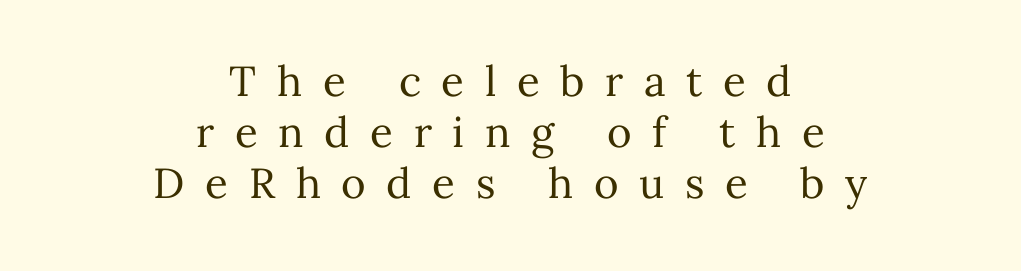
Tall strokes in this sample are plumb rather than angled. This sample uses expanded letter spacing, leaving extra air between glyphs. Teacher's note: observe the equal gaps on both sides — that is centered alignment. Clear beneath every line of the passage. Each letter keeps its own natural width here, so spacing adapts to shape.
